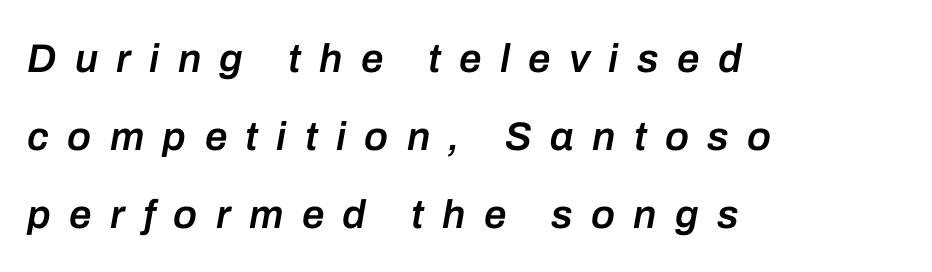
{"italic": "yes", "lean": "right", "slant_degrees": 10, "bold": "semi", "weight": "semibold", "width": "normal", "stroke_contrast": "low", "x_height": "medium", "monospaced": "no", "underline": "no", "align": "left", "line_spacing": "loose", "line_spacing_ratio": 1.95, "letter_spacing": "wide", "letter_spacing_em": 0.46, "glyph_px": 40}
